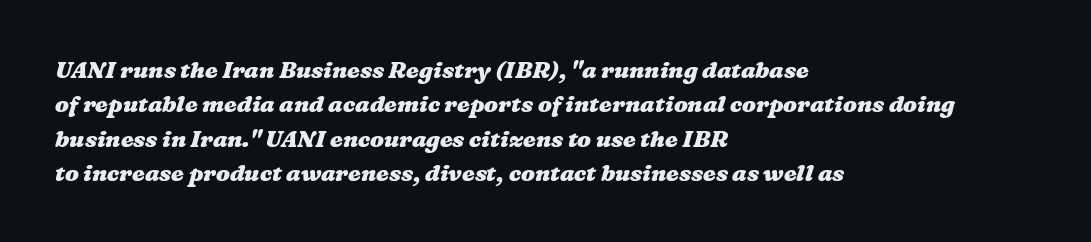
{"bold": "yes", "underline": "no", "align": "left", "line_spacing": "normal", "line_spacing_ratio": 1.49, "letter_spacing": "normal", "letter_spacing_em": 0.0, "glyph_px": 23}
